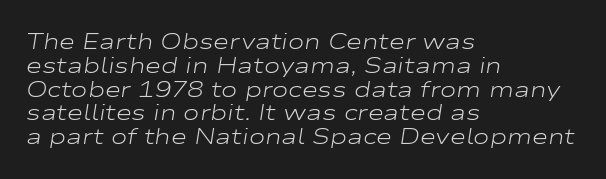
The image shows 22 px text type, italic (leaning right); set left-aligned, tight line spacing (1.08x), normal letter spacing, not underlined.
